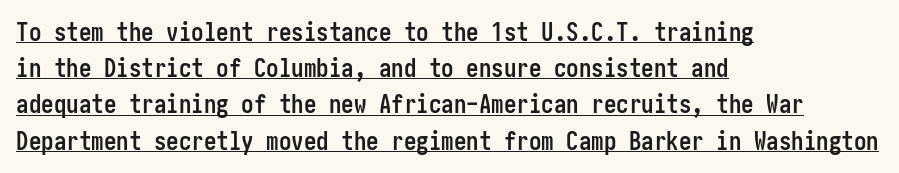
{"italic": "no", "bold": "yes", "underline": "yes", "align": "left", "line_spacing": "normal", "line_spacing_ratio": 1.45, "letter_spacing": "normal", "letter_spacing_em": 0.0, "glyph_px": 25}
